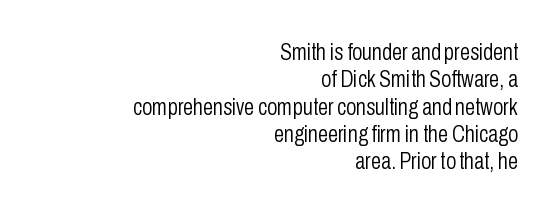
Q: Is the text bold? A: No.
Q: Is the text italic (slanted)? A: No, it is upright.
Q: Is the text underlined? A: No.
Q: How is the paragraph aligned? A: Right-aligned.
Q: Is the spacing between letters normal or unusually wide? A: Normal.
